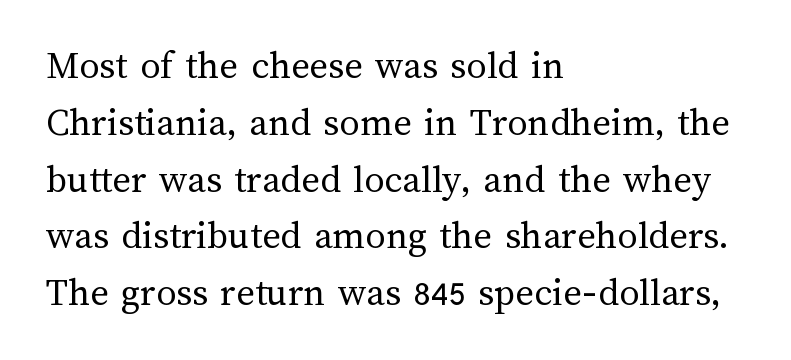
Q: Is the text bold? A: No.
Q: Is the text italic (slanted)? A: No, it is upright.
Q: Is the text underlined? A: No.
Q: How is the paragraph aligned? A: Left-aligned.
Q: Is the spacing between letters normal or unusually wide? A: Normal.
Q: Is the spacing between lines tight, normal or loose? A: Normal.
Q: Width (condensed, normal, or wide)? A: Normal.
Q: Stroke contrast? A: Medium.
Q: x-height? A: Medium.
Q: Monospaced? A: No.
